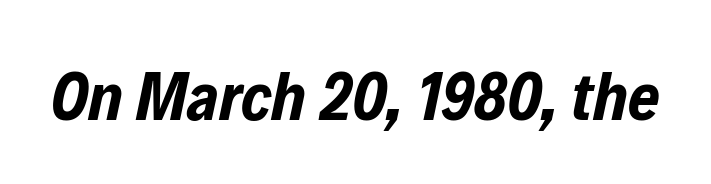
Q: Is the text bold? A: Yes.
Q: Is the text italic (slanted)? A: Yes, it leans right by about 12 degrees.
Q: Is the text underlined? A: No.
Q: Is the spacing between letters normal or unusually wide? A: Normal.
Q: Width (condensed, normal, or wide)? A: Condensed.
Q: Stroke contrast? A: Low.
Q: x-height? A: Medium.
Q: Monospaced? A: No.
